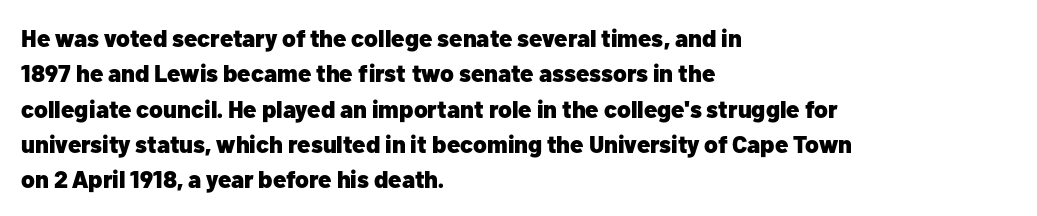
Q: Is the text bold? A: Yes.
Q: Is the text italic (slanted)? A: No, it is upright.
Q: Is the text underlined? A: No.
Q: How is the paragraph aligned? A: Left-aligned.
Q: Is the spacing between letters normal or unusually wide? A: Normal.
Q: Is the spacing between lines tight, normal or loose? A: Normal.
